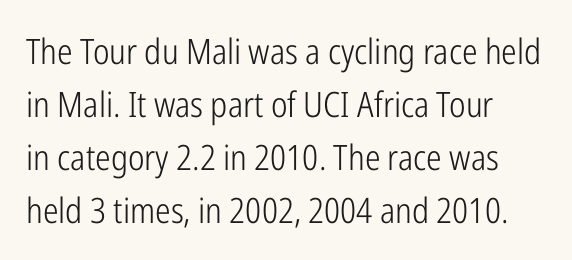
The typeface has the unassuming heft of standard copy or less. Quick note: not italic, upright. Horizontally, the lines are justified to the leading edge only. You could not count columns in this text — the font is proportionally spaced.
